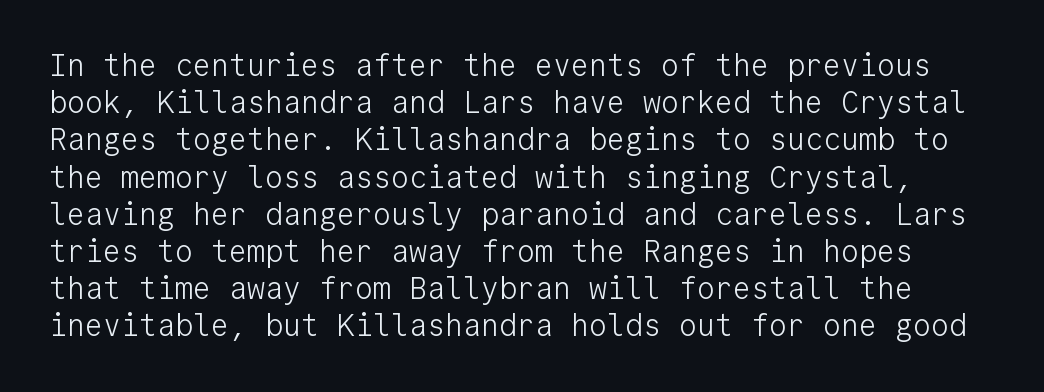
{"serif": "no", "italic": "no", "bold": "no", "weight": "light", "width": "normal", "stroke_contrast": "low", "x_height": "medium", "monospaced": "yes", "underline": "no", "line_spacing_ratio": 1.24, "letter_spacing": "normal", "letter_spacing_em": 0.0, "glyph_px": 30}
